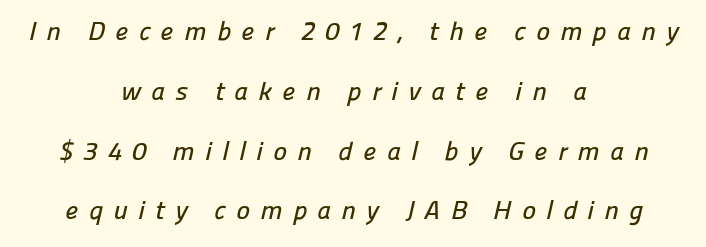
{"underline": "no", "align": "center", "line_spacing": "loose", "line_spacing_ratio": 2.3, "letter_spacing": "wide", "letter_spacing_em": 0.4, "glyph_px": 26}
